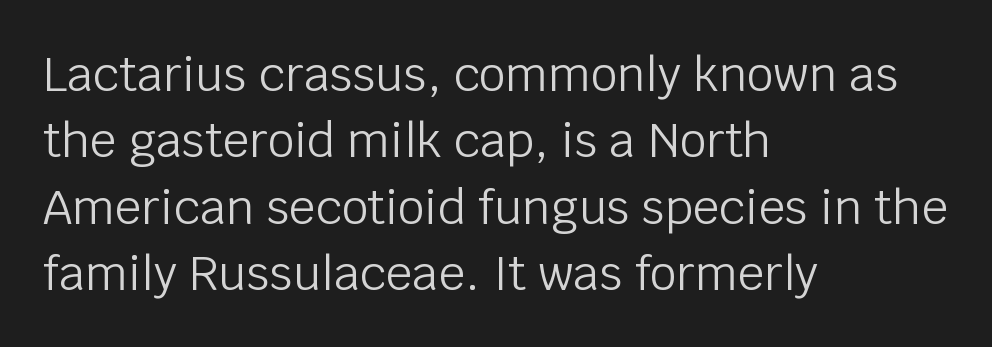
Q: Is the text bold? A: No.
Q: Is the text italic (slanted)? A: No, it is upright.
Q: Is the typeface a serif or a sans-serif typeface? A: Sans-serif.
Q: Is the text underlined? A: No.
Q: How is the paragraph aligned? A: Left-aligned.
Q: Is the spacing between letters normal or unusually wide? A: Normal.
Q: Is the spacing between lines tight, normal or loose? A: Normal.
Q: Width (condensed, normal, or wide)? A: Normal.
Q: Stroke contrast? A: Low.
Q: x-height? A: Large.
Q: Monospaced? A: No.
